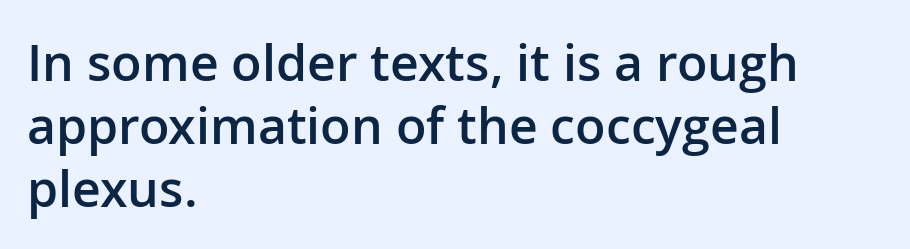
The image shows 50 px semibold sans-serif type, upright; set left-aligned, normal line spacing (1.26x), normal letter spacing, not underlined; low stroke contrast and a medium x-height.
